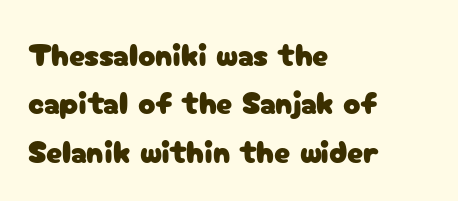
Q: Is the text italic (slanted)? A: No, it is upright.
Q: Is the typeface a serif or a sans-serif typeface? A: Sans-serif.
Q: Is the text underlined? A: No.
Q: How is the paragraph aligned? A: Left-aligned.
Q: Is the spacing between letters normal or unusually wide? A: Normal.
Q: Is the spacing between lines tight, normal or loose? A: Normal.
Q: Width (condensed, normal, or wide)? A: Normal.
Q: Stroke contrast? A: Low.
Q: x-height? A: Medium.
Q: Monospaced? A: No.
